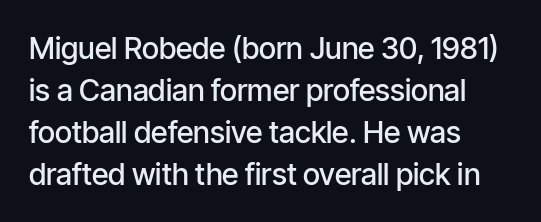
The image shows 30 px semibold, condensed sans-serif type, upright; set left-aligned, normal line spacing (1.4x), normal letter spacing, not underlined; low stroke contrast and a medium x-height.
